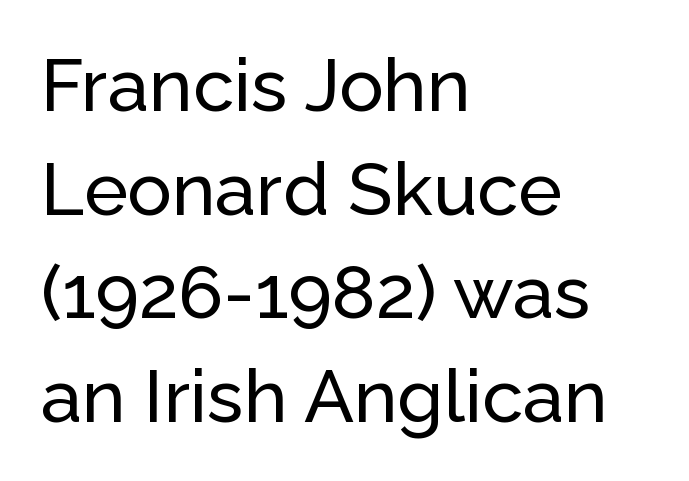
The image shows 74 px sans-serif type, upright; set left-aligned, normal line spacing (1.4x), normal letter spacing, not underlined; low stroke contrast and a medium x-height.
